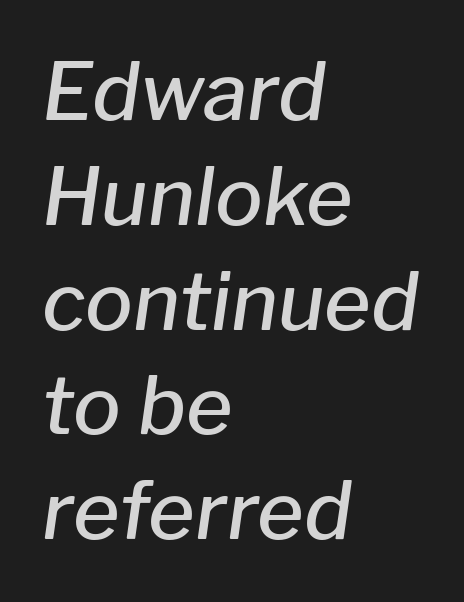
The image shows 80 px semibold type, italic (leaning right); set left-aligned, normal line spacing (1.31x), normal letter spacing, not underlined; low stroke contrast and a medium x-height.
